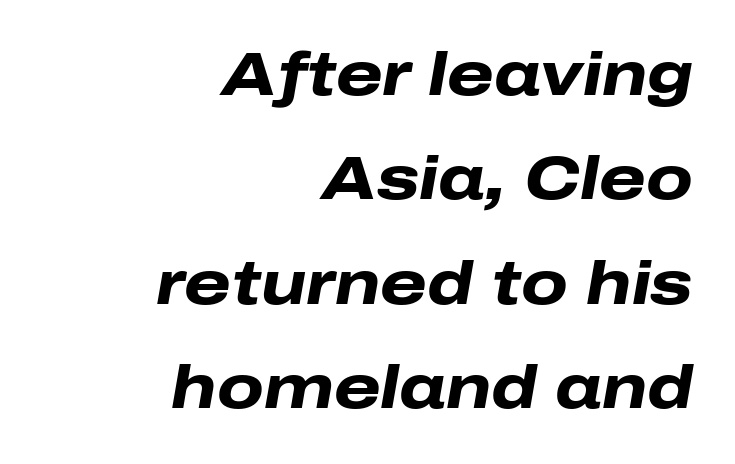
Q: Is the text bold? A: Yes.
Q: Is the text italic (slanted)? A: Yes, it leans right by about 10 degrees.
Q: Is the text underlined? A: No.
Q: How is the paragraph aligned? A: Right-aligned.
Q: Is the spacing between letters normal or unusually wide? A: Normal.
Q: Width (condensed, normal, or wide)? A: Wide.
Q: Stroke contrast? A: Low.
Q: x-height? A: Medium.
Q: Monospaced? A: No.
